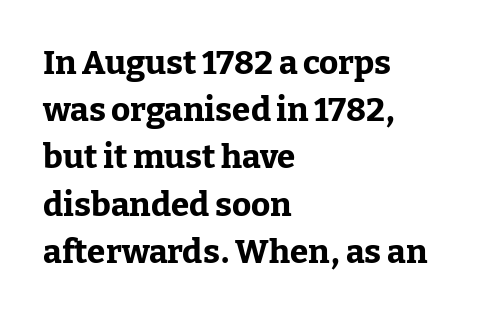
{"serif": "yes", "italic": "no", "bold": "yes", "weight": "bold", "width": "normal", "stroke_contrast": "low", "x_height": "medium", "monospaced": "no", "underline": "no", "align": "left", "line_spacing": "normal", "line_spacing_ratio": 1.43, "letter_spacing": "normal", "letter_spacing_em": 0.0, "glyph_px": 33}
